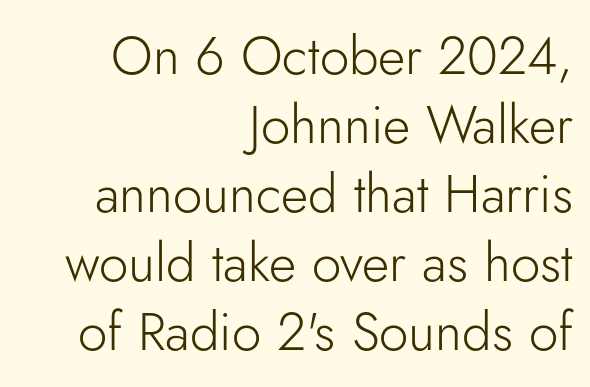
Q: Is the text bold? A: No.
Q: Is the text italic (slanted)? A: No, it is upright.
Q: Is the typeface a serif or a sans-serif typeface? A: Sans-serif.
Q: Is the text underlined? A: No.
Q: How is the paragraph aligned? A: Right-aligned.
Q: Is the spacing between letters normal or unusually wide? A: Normal.
Q: Is the spacing between lines tight, normal or loose? A: Normal.
Q: Width (condensed, normal, or wide)? A: Normal.
Q: Stroke contrast? A: Low.
Q: x-height? A: Small.
Q: Monospaced? A: No.
